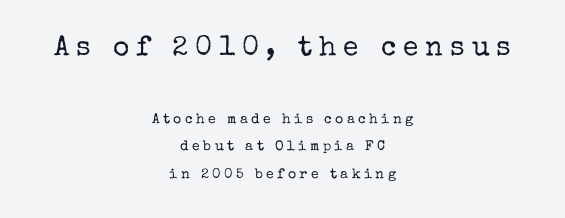
The image shows 28 px regular-weight serif type, upright; set centered, loose line spacing (1.97x), unusually wide letter spacing (+0.25 em), not underlined; the first (top) block is 2.0x larger; low stroke contrast and a medium x-height.
